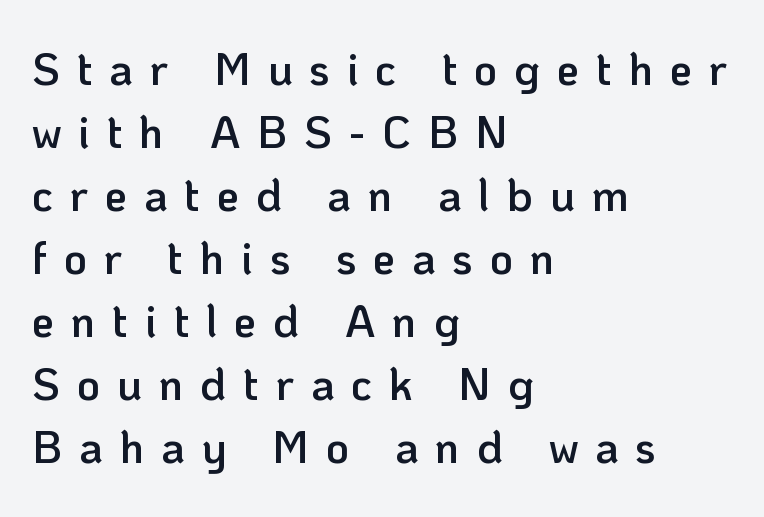
The image shows 45 px semibold sans-serif type, upright; set left-aligned, normal line spacing (1.4x), unusually wide letter spacing (+0.37 em), not underlined; low stroke contrast and a medium x-height.
